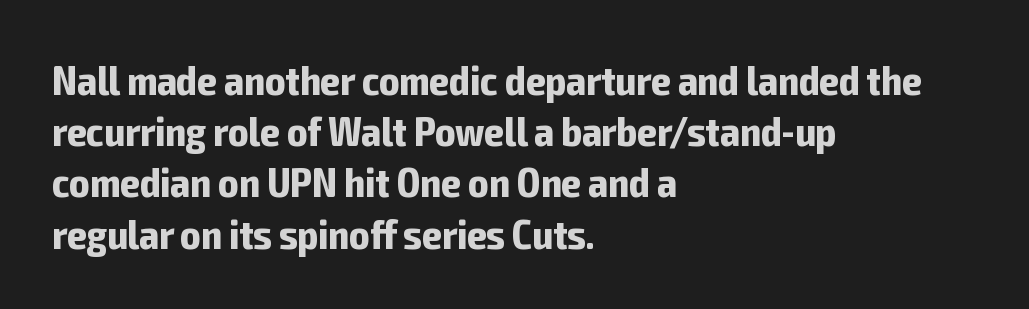
The image shows 42 px bold, condensed sans-serif type, upright; set left-aligned, line spacing 1.22x, normal letter spacing, not underlined; low stroke contrast and a medium x-height.
